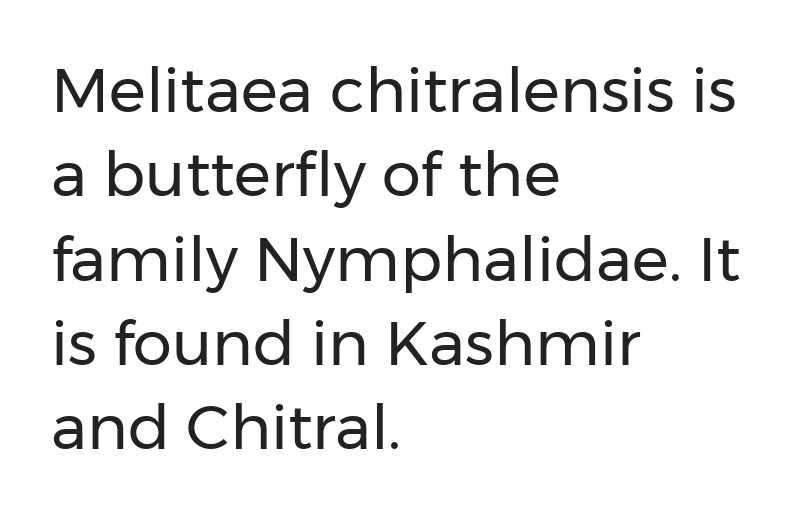
Q: Is the text bold? A: No.
Q: Is the text italic (slanted)? A: No, it is upright.
Q: Is the typeface a serif or a sans-serif typeface? A: Sans-serif.
Q: Is the text underlined? A: No.
Q: How is the paragraph aligned? A: Left-aligned.
Q: Is the spacing between letters normal or unusually wide? A: Normal.
Q: Is the spacing between lines tight, normal or loose? A: Normal.
Q: Width (condensed, normal, or wide)? A: Normal.
Q: Stroke contrast? A: Low.
Q: x-height? A: Medium.
Q: Monospaced? A: No.
